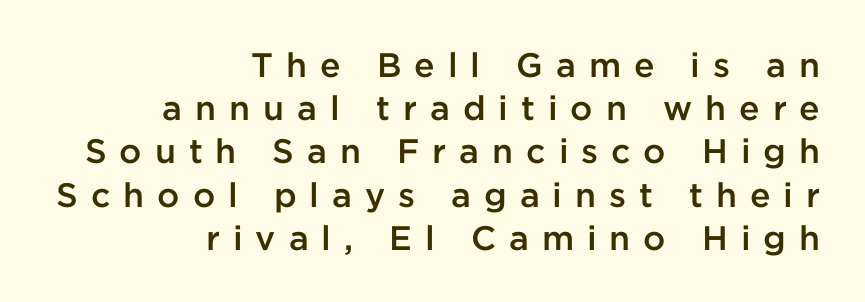
{"serif": "no", "italic": "no", "bold": "semi", "weight": "semibold", "width": "normal", "stroke_contrast": "low", "x_height": "medium", "monospaced": "no", "underline": "no", "align": "right", "line_spacing": "normal", "line_spacing_ratio": 1.27, "letter_spacing": "wide", "letter_spacing_em": 0.38, "glyph_px": 34}
